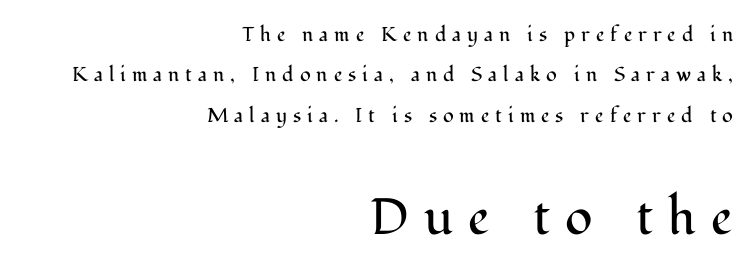
{"serif": "yes", "italic": "no", "bold": "no", "weight": "regular", "width": "normal", "stroke_contrast": "medium", "x_height": "medium", "monospaced": "no", "underline": "no", "align": "right", "line_spacing": "loose", "line_spacing_ratio": 2.02, "letter_spacing": "wide", "letter_spacing_em": 0.3, "larger_block": "second", "size_ratio": 2.55, "glyph_px": 51}
